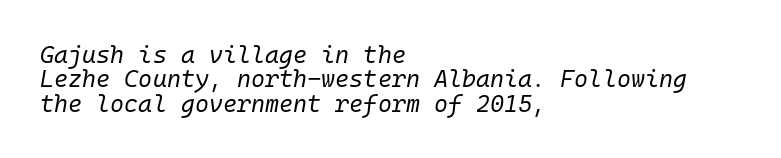
Q: Is the text bold? A: No.
Q: Is the text italic (slanted)? A: Yes, it leans right by about 10 degrees.
Q: Is the text underlined? A: No.
Q: How is the paragraph aligned? A: Left-aligned.
Q: Is the spacing between letters normal or unusually wide? A: Normal.
Q: Is the spacing between lines tight, normal or loose? A: Tight.
